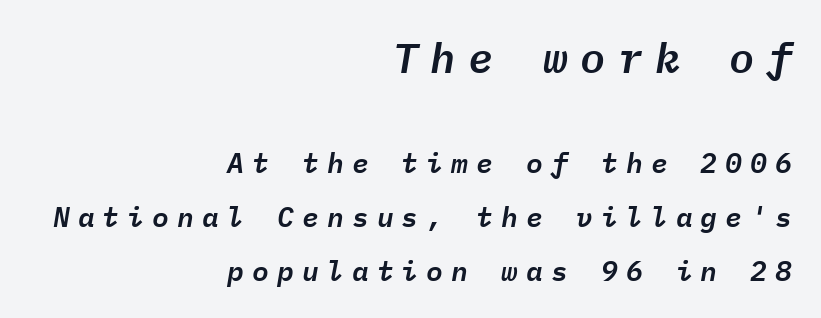
{"italic": "yes", "lean": "right", "slant_degrees": 9, "width": "normal", "stroke_contrast": "low", "x_height": "medium", "monospaced": "yes", "underline": "no", "align": "right", "line_spacing": "loose", "line_spacing_ratio": 1.93, "letter_spacing": "wide", "letter_spacing_em": 0.29, "larger_block": "first", "size_ratio": 1.5, "glyph_px": 42}
